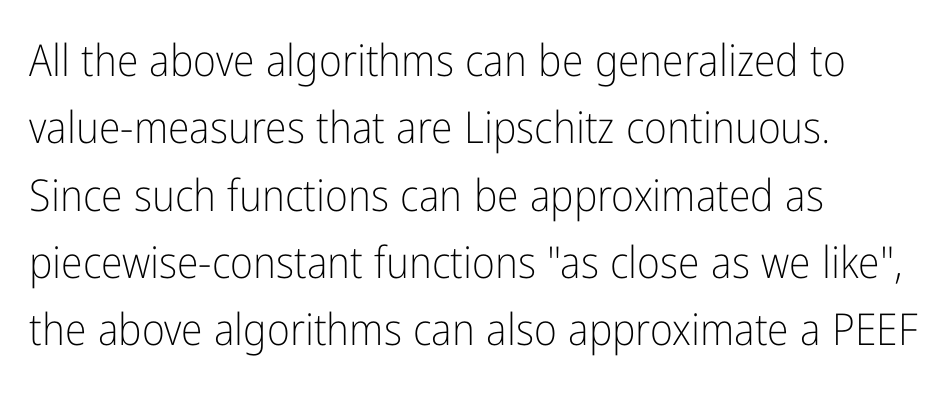
The image shows 44 px light, condensed sans-serif type, upright; set left-aligned, normal line spacing (1.53x), normal letter spacing, not underlined; low stroke contrast and a medium x-height.
